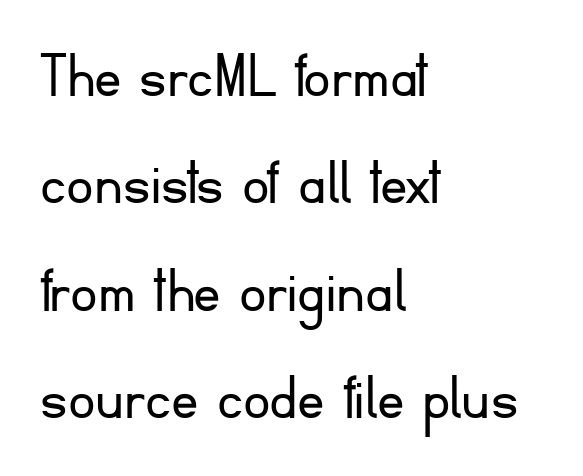
The block of text has a typical density, with ordinary space between rows. A clean baseline with only descenders dipping below it. Stroke mass is kept to a normal reading level or below. Letterform terminals end flat and unadorned throughout the passage.
